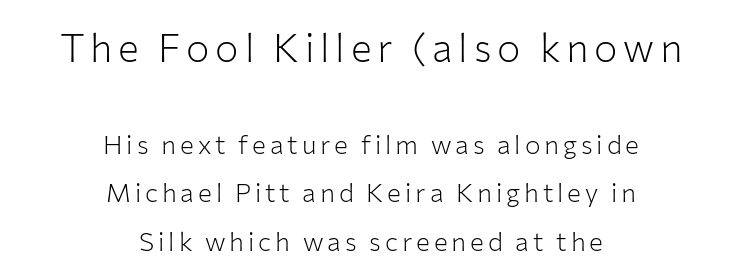
Q: Is the text bold? A: No.
Q: Is the text italic (slanted)? A: No, it is upright.
Q: Is the typeface a serif or a sans-serif typeface? A: Sans-serif.
Q: Is the text underlined? A: No.
Q: How is the paragraph aligned? A: Centered.
Q: Which block of text is set in a larger size, the first (top) or the second (bottom)? A: The first (top) one.
Q: Width (condensed, normal, or wide)? A: Normal.
Q: Stroke contrast? A: Low.
Q: x-height? A: Medium.
Q: Monospaced? A: No.
